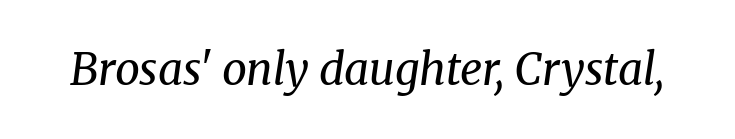
The face used here is proportionally spaced, like ordinary book or web type. A quiet, ordinary-to-light weight characterises the typeface. Italic: yes, the glyphs are oblique. No word sits above an underline. Serif or sans? Serif — the stroke terminals have little feet. In terms of letterspacing, this is plain default setting.
